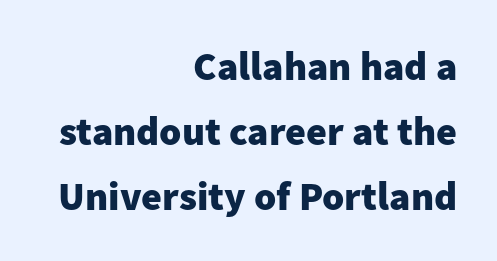
{"serif": "no", "italic": "no", "bold": "yes", "weight": "heavy", "width": "normal", "stroke_contrast": "low", "x_height": "medium", "monospaced": "no", "underline": "no", "align": "right", "line_spacing": "normal", "line_spacing_ratio": 1.62, "letter_spacing": "normal", "letter_spacing_em": 0.0, "glyph_px": 40}
